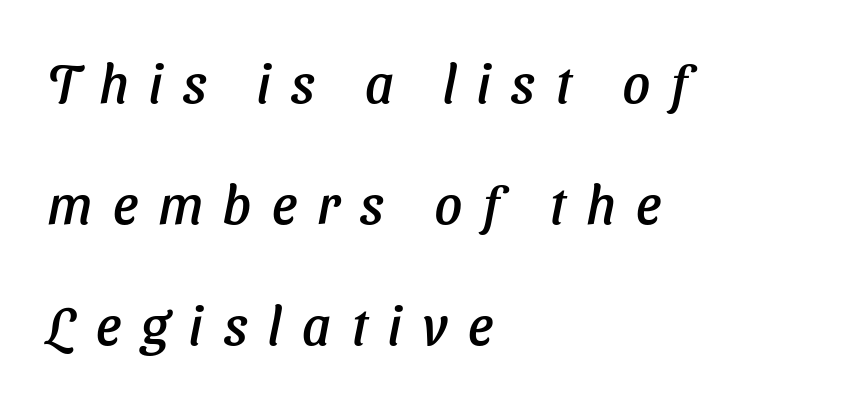
{"width": "normal", "stroke_contrast": "low", "x_height": "medium", "monospaced": "no", "underline": "no", "align": "left", "line_spacing": "loose", "line_spacing_ratio": 2.24, "letter_spacing": "wide", "letter_spacing_em": 0.38, "glyph_px": 54}
